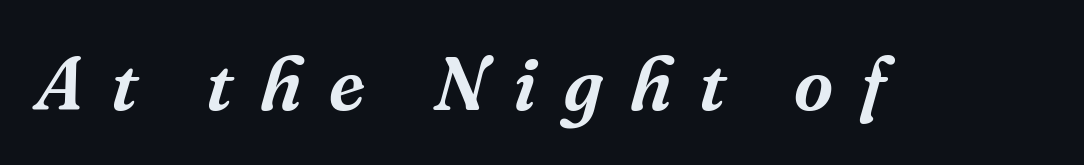
{"serif": "yes", "italic": "yes", "lean": "right", "slant_degrees": 16, "width": "normal", "stroke_contrast": "medium", "x_height": "medium", "monospaced": "no", "underline": "no", "letter_spacing": "wide", "letter_spacing_em": 0.36, "glyph_px": 76}
